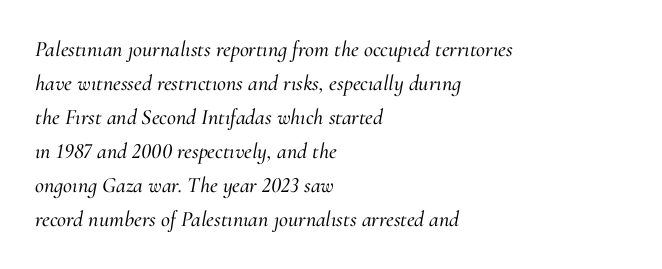
The image shows 22 px text type, italic (leaning right); set left-aligned, normal line spacing (1.55x), normal letter spacing, not underlined.
